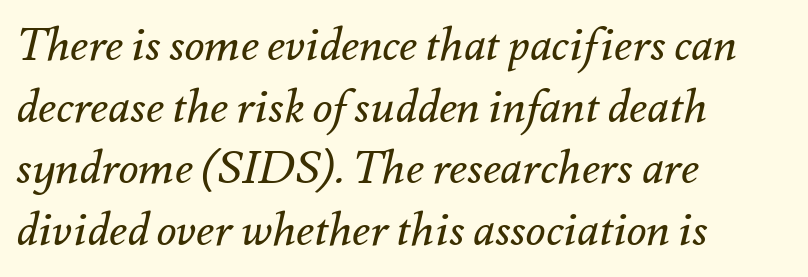
The image shows 46 px regular-weight type, italic (leaning right); set left-aligned, normal line spacing (1.34x), normal letter spacing, not underlined; medium stroke contrast and a small x-height.
